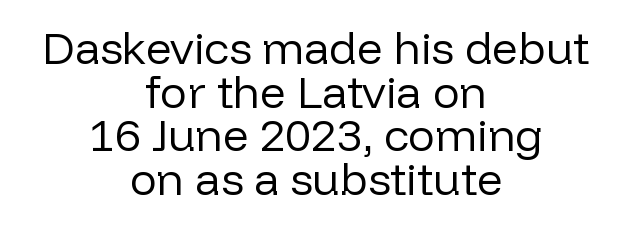
Q: Is the text bold? A: No.
Q: Is the text italic (slanted)? A: No, it is upright.
Q: Is the typeface a serif or a sans-serif typeface? A: Sans-serif.
Q: Is the text underlined? A: No.
Q: How is the paragraph aligned? A: Centered.
Q: Is the spacing between letters normal or unusually wide? A: Normal.
Q: Is the spacing between lines tight, normal or loose? A: Tight.
Q: Width (condensed, normal, or wide)? A: Normal.
Q: Stroke contrast? A: Low.
Q: x-height? A: Medium.
Q: Monospaced? A: No.
